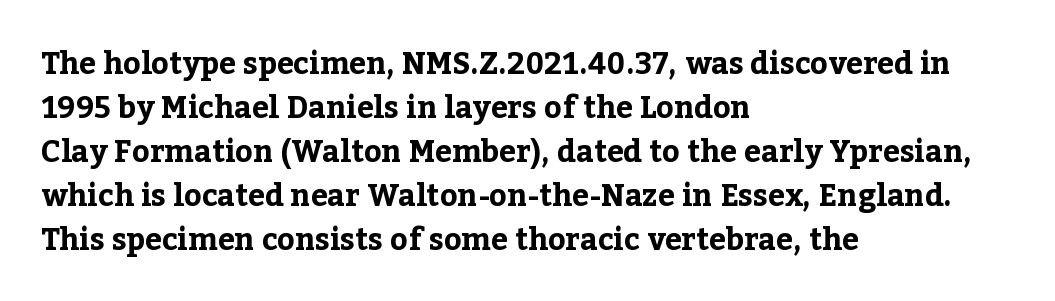
Q: Is the text bold? A: Yes.
Q: Is the text italic (slanted)? A: No, it is upright.
Q: Is the typeface a serif or a sans-serif typeface? A: Serif.
Q: Is the text underlined? A: No.
Q: How is the paragraph aligned? A: Left-aligned.
Q: Is the spacing between letters normal or unusually wide? A: Normal.
Q: Is the spacing between lines tight, normal or loose? A: Normal.
Q: Width (condensed, normal, or wide)? A: Normal.
Q: Stroke contrast? A: Low.
Q: x-height? A: Medium.
Q: Monospaced? A: No.
